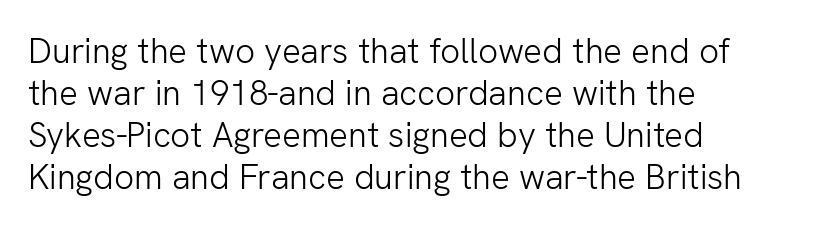
{"serif": "no", "italic": "no", "bold": "no", "weight": "light", "width": "normal", "stroke_contrast": "low", "x_height": "medium", "monospaced": "no", "underline": "no", "align": "left", "line_spacing_ratio": 1.2, "letter_spacing": "normal", "letter_spacing_em": 0.0, "glyph_px": 35}
